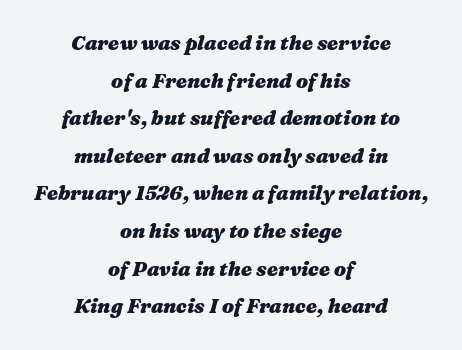
{"italic": "yes", "lean": "right", "slant_degrees": 16, "bold": "yes", "underline": "no", "align": "center", "line_spacing_ratio": 1.88, "letter_spacing": "normal", "letter_spacing_em": 0.0, "glyph_px": 20}
